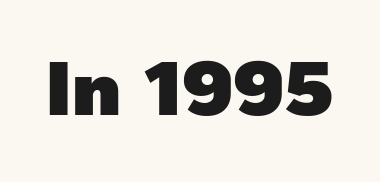
The image shows 76 px sans-serif type, upright; set normal letter spacing, not underlined; a medium x-height.
